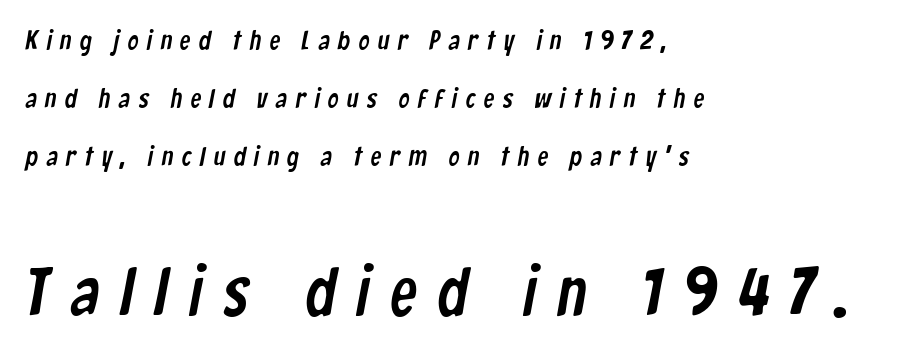
The letterforms stand isolated, each surrounded by extra space. The passage shown stacks its lines with a broad gap. The typeface chosen for these lines omits serifs. The letters advance in unequal steps, a hallmark of proportional type.
